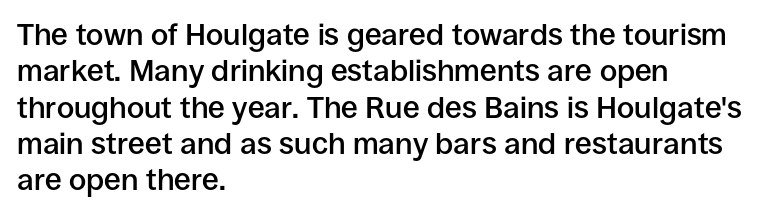
The image shows 30 px semibold sans-serif type, upright; set left-aligned, line spacing 1.21x, normal letter spacing, not underlined; low stroke contrast and a large x-height.
